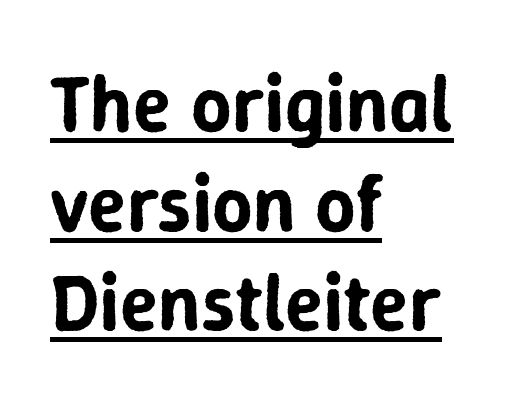
Q: Is the text italic (slanted)? A: No, it is upright.
Q: Is the typeface a serif or a sans-serif typeface? A: Sans-serif.
Q: Is the text underlined? A: Yes.
Q: How is the paragraph aligned? A: Left-aligned.
Q: Is the spacing between letters normal or unusually wide? A: Normal.
Q: Is the spacing between lines tight, normal or loose? A: Normal.
Q: Width (condensed, normal, or wide)? A: Normal.
Q: Stroke contrast? A: Low.
Q: x-height? A: Medium.
Q: Monospaced? A: No.
